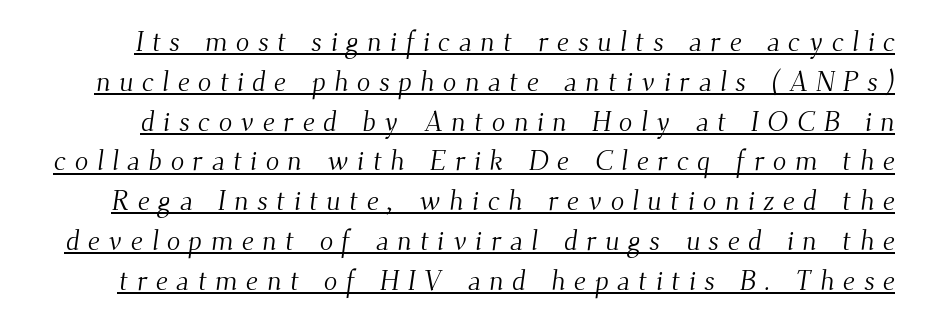
{"serif": "yes", "bold": "no", "weight": "light", "width": "normal", "stroke_contrast": "medium", "x_height": "small", "monospaced": "no", "underline": "yes", "line_spacing": "normal", "line_spacing_ratio": 1.42, "letter_spacing": "wide", "letter_spacing_em": 0.3, "glyph_px": 28}
